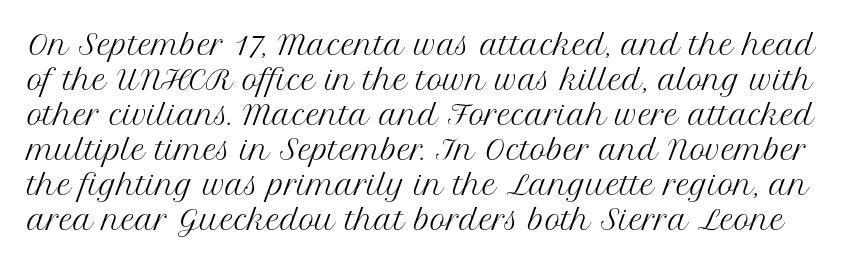
Q: Is the text bold? A: No.
Q: Is the text italic (slanted)? A: Yes.
Q: Is the text underlined? A: No.
Q: Is the spacing between letters normal or unusually wide? A: Normal.
Q: Is the spacing between lines tight, normal or loose? A: Normal.
